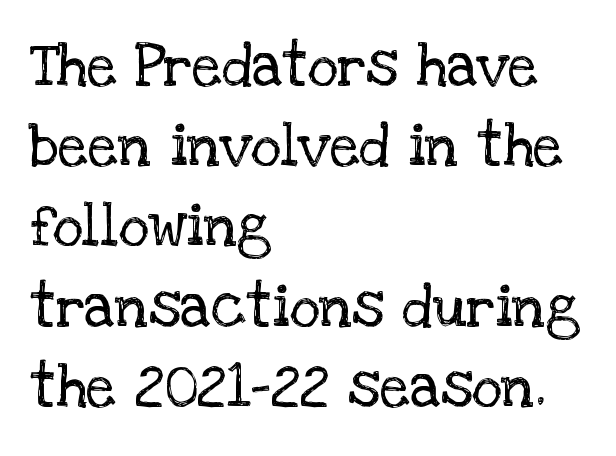
The image shows 59 px regular-weight serif type, upright; set left-aligned, normal line spacing (1.36x), normal letter spacing, not underlined; low stroke contrast and a large x-height.
